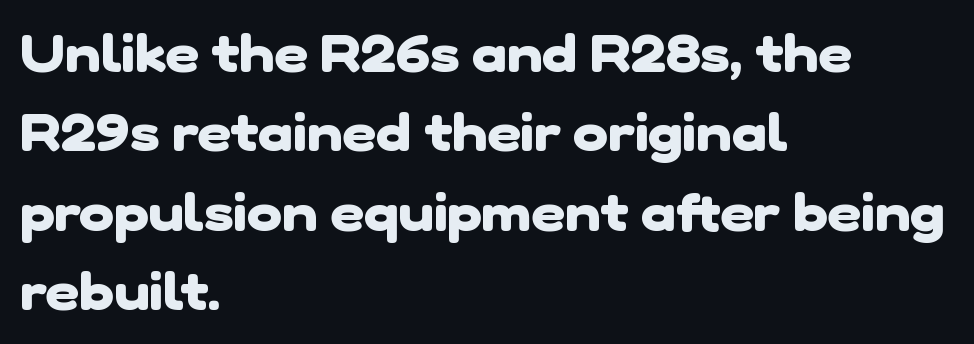
{"serif": "no", "bold": "yes", "weight": "heavy", "width": "normal", "stroke_contrast": "low", "x_height": "medium", "monospaced": "no", "underline": "no", "align": "left", "line_spacing": "normal", "line_spacing_ratio": 1.5, "letter_spacing": "normal", "letter_spacing_em": 0.0, "glyph_px": 53}
